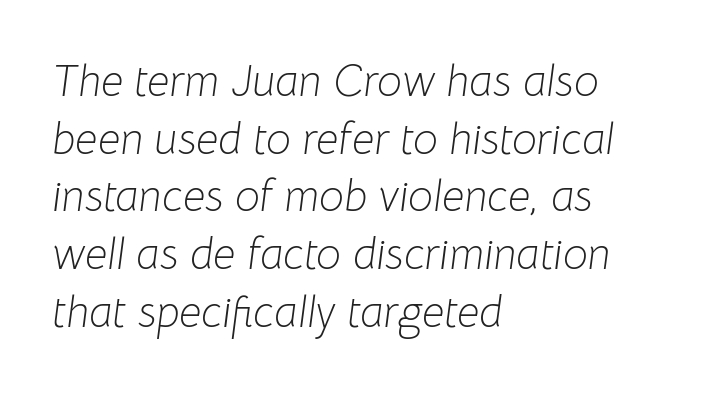
The image shows 44 px light type, italic (leaning right); set left-aligned, normal line spacing (1.31x), normal letter spacing, not underlined; low stroke contrast and a medium x-height.
